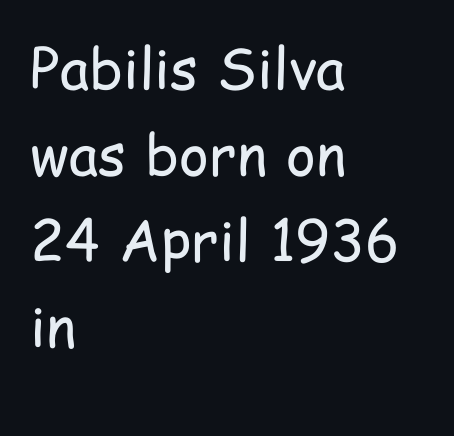
Q: Is the text bold? A: No.
Q: Is the text italic (slanted)? A: No, it is upright.
Q: Is the typeface a serif or a sans-serif typeface? A: Sans-serif.
Q: Is the text underlined? A: No.
Q: How is the paragraph aligned? A: Left-aligned.
Q: Is the spacing between letters normal or unusually wide? A: Normal.
Q: Is the spacing between lines tight, normal or loose? A: Normal.
Q: Width (condensed, normal, or wide)? A: Condensed.
Q: Stroke contrast? A: Low.
Q: x-height? A: Medium.
Q: Monospaced? A: No.
